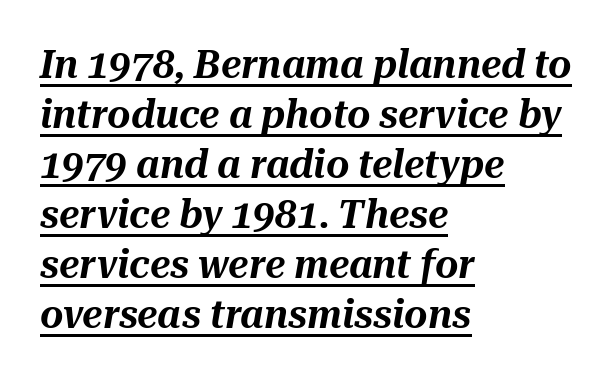
The image shows 40 px text type, italic (leaning right); set left-aligned, normal line spacing (1.25x), normal letter spacing, underlined; medium stroke contrast and a medium x-height.
